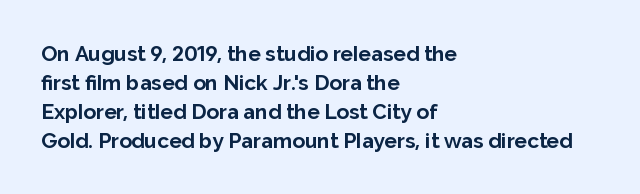
{"italic": "no", "bold": "yes", "underline": "no", "align": "left", "line_spacing": "normal", "line_spacing_ratio": 1.38, "letter_spacing": "normal", "letter_spacing_em": 0.0, "glyph_px": 21}
